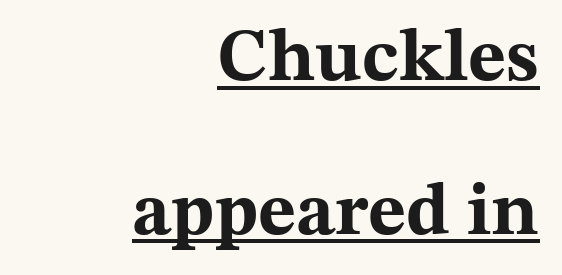
The image shows 74 px bold, wide serif type, upright; set right-aligned, loose line spacing (2.08x), normal letter spacing, underlined; medium stroke contrast and a medium x-height.
